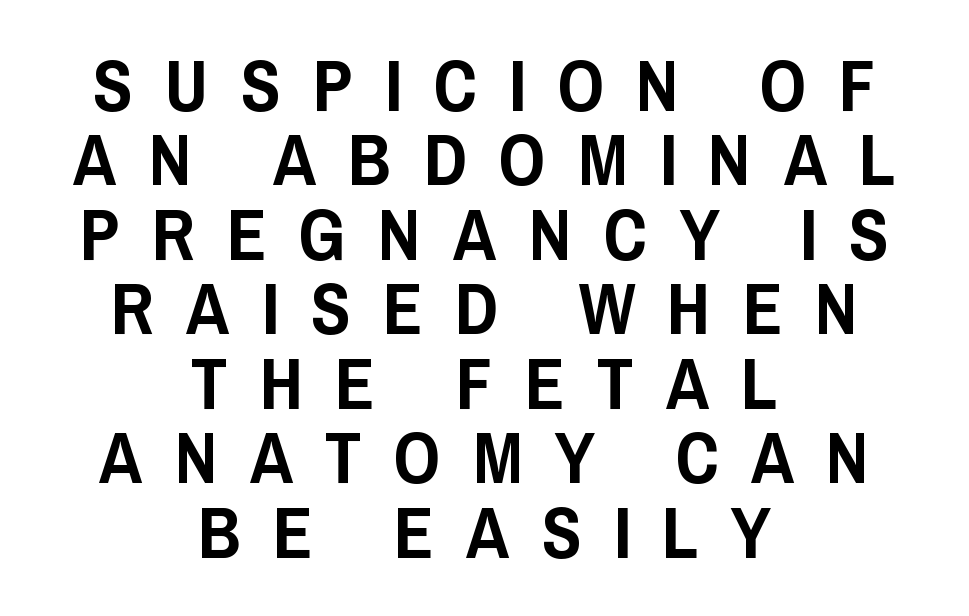
{"serif": "no", "italic": "no", "width": "condensed", "stroke_contrast": "low", "x_height": "large", "monospaced": "no", "underline": "no", "align": "center", "line_spacing": "tight", "line_spacing_ratio": 1.02, "letter_spacing": "wide", "letter_spacing_em": 0.44, "glyph_px": 73}
